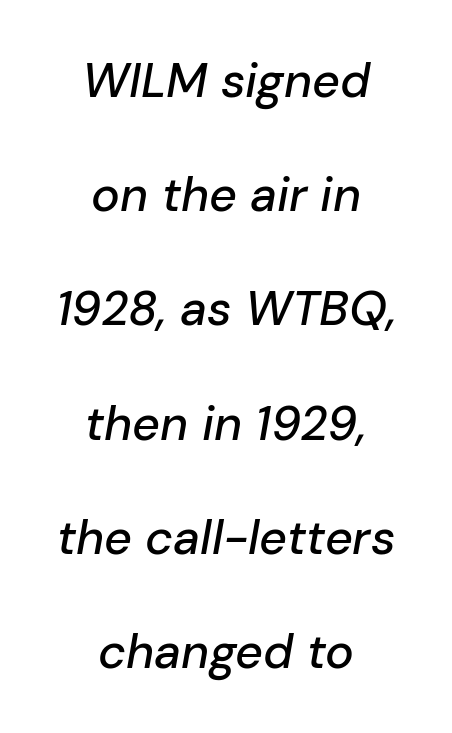
The image shows 48 px text type, italic (leaning right); set centered, loose line spacing (2.38x), normal letter spacing, not underlined; low stroke contrast and a medium x-height.
